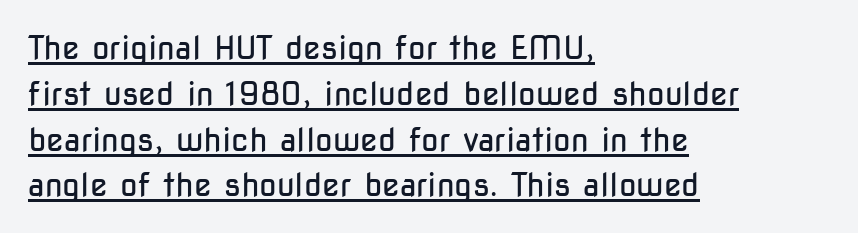
The image shows 32 px regular-weight, condensed sans-serif type, upright; set left-aligned, normal line spacing (1.43x), normal letter spacing, underlined; low stroke contrast and a medium x-height.
